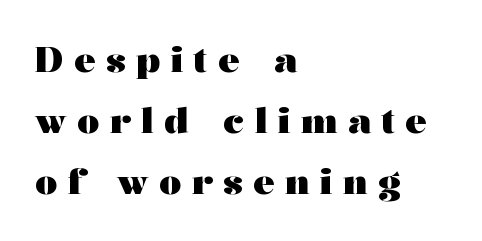
Q: Is the text bold? A: Yes.
Q: Is the text italic (slanted)? A: No, it is upright.
Q: Is the typeface a serif or a sans-serif typeface? A: Serif.
Q: Is the text underlined? A: No.
Q: How is the paragraph aligned? A: Left-aligned.
Q: Is the spacing between letters normal or unusually wide? A: Unusually wide.
Q: Width (condensed, normal, or wide)? A: Wide.
Q: Stroke contrast? A: Medium.
Q: x-height? A: Medium.
Q: Monospaced? A: No.
